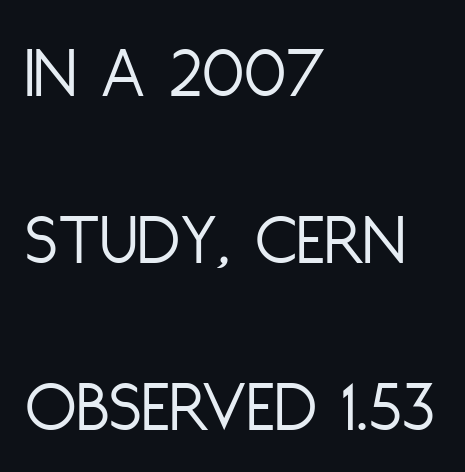
Descenders are the only things crossing below the line. The text block is weighted toward the left margin, trailing off unevenly rightward. The letters sit at their default tracking, neither squeezed nor spread. Grotesque or geometric, the face here clearly has no serifs. Here the designer chose a conventional face with non-uniform glyph widths.
